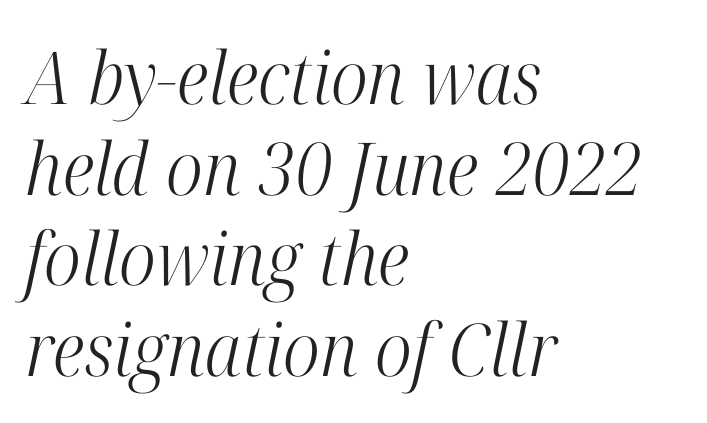
The area under the type is left untouched. The passage shown leans; its letterforms are oblique. Font category for this specimen: serif. The strokes carry an ordinary text weight at most. Nothing unusual about the tracking: characters are spaced as the font intends.
